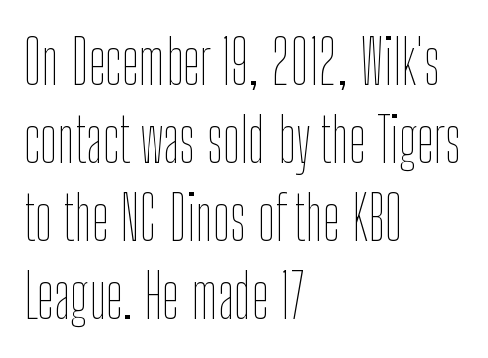
{"italic": "no", "bold": "no", "weight": "thin", "width": "condensed", "stroke_contrast": "low", "x_height": "medium", "monospaced": "no", "underline": "no", "align": "left", "line_spacing": "normal", "line_spacing_ratio": 1.28, "letter_spacing": "normal", "letter_spacing_em": 0.0, "glyph_px": 61}
